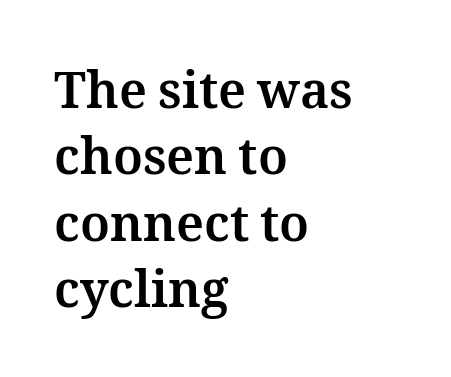
{"italic": "no", "bold": "yes", "weight": "bold", "width": "normal", "stroke_contrast": "medium", "x_height": "medium", "monospaced": "no", "underline": "no", "align": "left", "line_spacing": "normal", "line_spacing_ratio": 1.33, "letter_spacing": "normal", "letter_spacing_em": 0.0, "glyph_px": 50}
